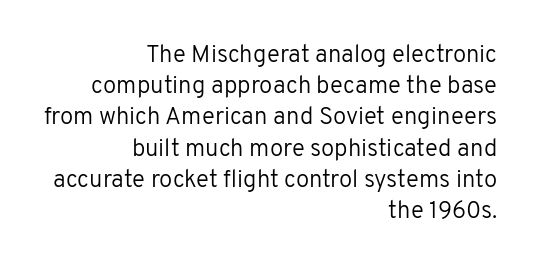
{"italic": "no", "bold": "no", "underline": "no", "align": "right", "line_spacing": "normal", "line_spacing_ratio": 1.3, "letter_spacing": "normal", "letter_spacing_em": 0.0, "glyph_px": 24}
